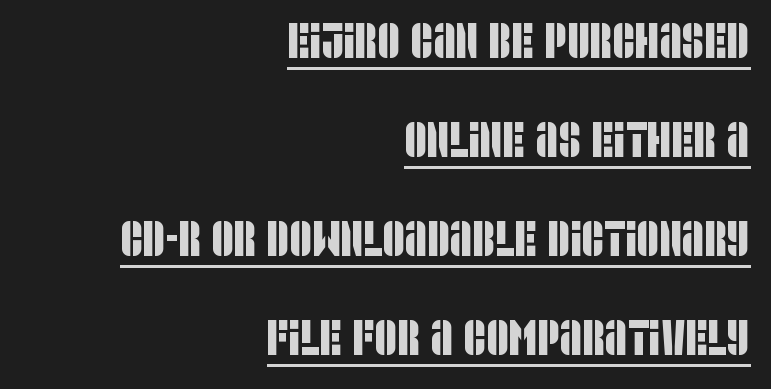
Every row of glyphs terminates at an identical x-position on the right. Think of a printed novel: that variable character pitch is what you see here. Are there feet on the stems? There aren't — it's a sans. In terms of leading, this rendering errs on the spacious side. Underlined type.
